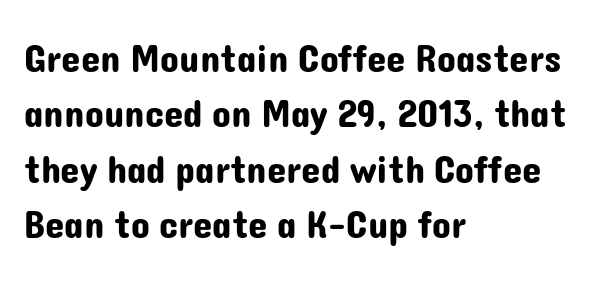
{"serif": "no", "italic": "no", "width": "normal", "stroke_contrast": "low", "x_height": "medium", "monospaced": "no", "underline": "no", "align": "left", "line_spacing": "normal", "line_spacing_ratio": 1.42, "letter_spacing": "normal", "letter_spacing_em": 0.0, "glyph_px": 39}
